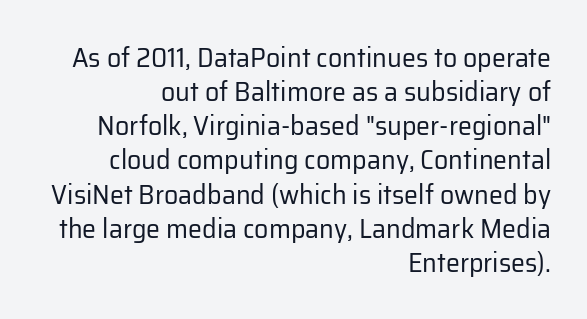
Glance below the letters and you will spot only blank space. Caption: multi-line text, flush right, ragged left. Honestly, the letter spacing is just normal — you wouldn't notice it. The font's upright variant was chosen for this text. Stems here are at most as thick as an everyday book face. Does the type have serifs? No, each stem ends abruptly.
